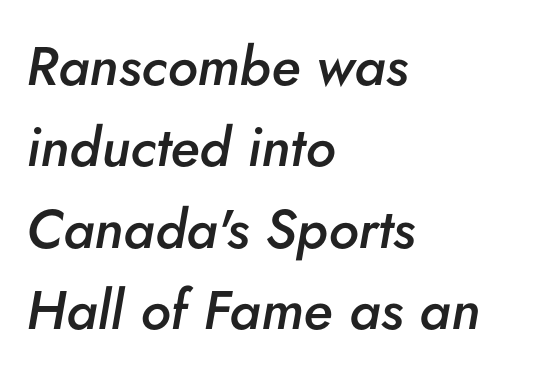
The image shows 55 px semibold type, italic (leaning right); set left-aligned, normal line spacing (1.48x), normal letter spacing, not underlined; low stroke contrast and a small x-height.
